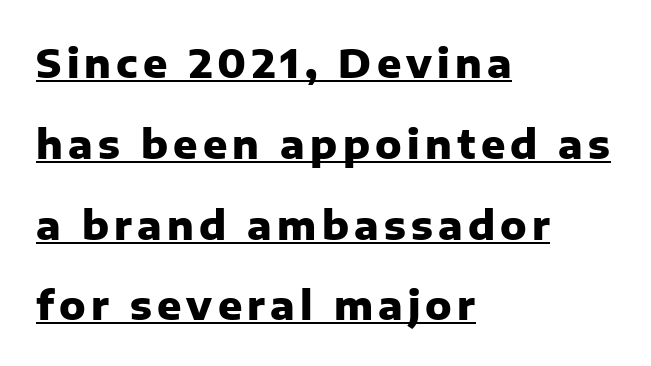
Q: Is the text bold? A: Yes.
Q: Is the text italic (slanted)? A: No, it is upright.
Q: Is the typeface a serif or a sans-serif typeface? A: Sans-serif.
Q: Is the text underlined? A: Yes.
Q: How is the paragraph aligned? A: Left-aligned.
Q: Is the spacing between lines tight, normal or loose? A: Loose.
Q: Width (condensed, normal, or wide)? A: Normal.
Q: Stroke contrast? A: Low.
Q: x-height? A: Medium.
Q: Monospaced? A: No.
